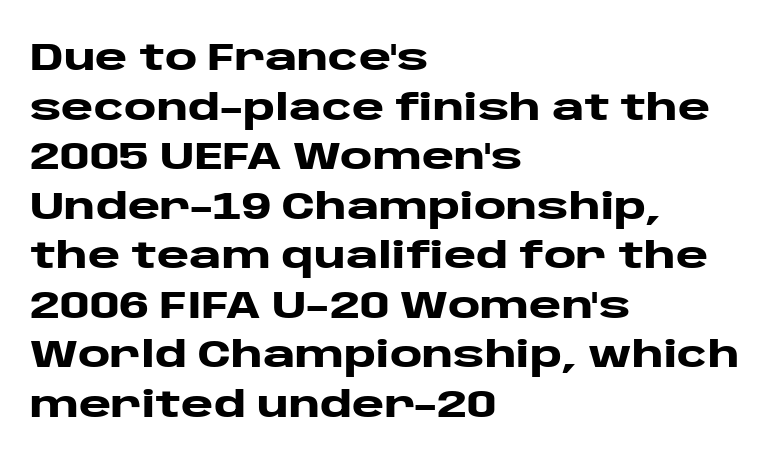
Q: Is the text bold? A: Yes.
Q: Is the text italic (slanted)? A: No, it is upright.
Q: Is the typeface a serif or a sans-serif typeface? A: Sans-serif.
Q: Is the text underlined? A: No.
Q: How is the paragraph aligned? A: Left-aligned.
Q: Is the spacing between letters normal or unusually wide? A: Normal.
Q: Is the spacing between lines tight, normal or loose? A: Normal.
Q: Width (condensed, normal, or wide)? A: Wide.
Q: Stroke contrast? A: Low.
Q: x-height? A: Large.
Q: Monospaced? A: No.
